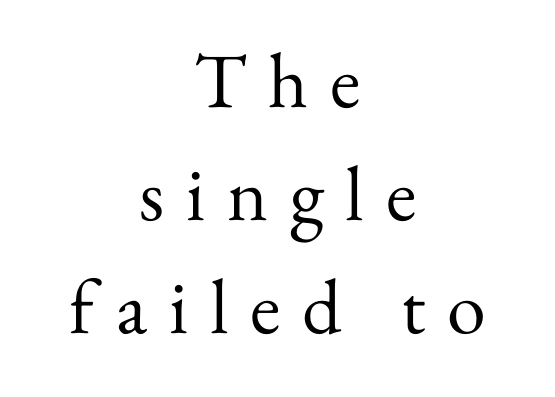
Q: Is the text bold? A: No.
Q: Is the text italic (slanted)? A: No, it is upright.
Q: Is the typeface a serif or a sans-serif typeface? A: Serif.
Q: Is the text underlined? A: No.
Q: How is the paragraph aligned? A: Centered.
Q: Is the spacing between letters normal or unusually wide? A: Unusually wide.
Q: Is the spacing between lines tight, normal or loose? A: Normal.
Q: Width (condensed, normal, or wide)? A: Normal.
Q: Stroke contrast? A: Medium.
Q: x-height? A: Small.
Q: Monospaced? A: No.
